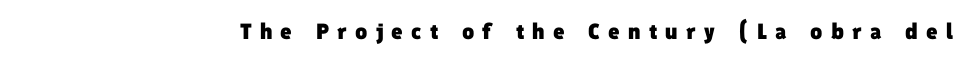
{"bold": "yes", "underline": "no", "letter_spacing": "wide", "letter_spacing_em": 0.37, "glyph_px": 22}
